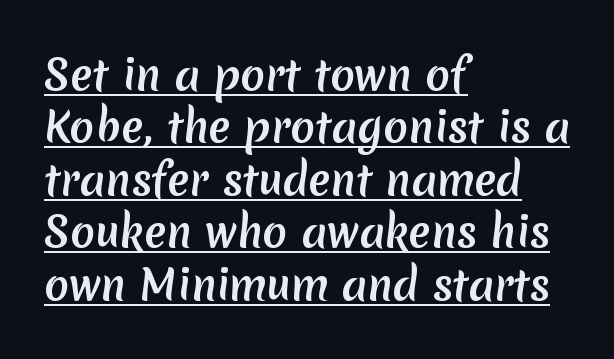
Underlining? Definitely there. Proportional: the letters do not fall into vertical columns. Line starts are locked; line ends wander. Its strokes are broad and dark, the hallmark of bold type.
